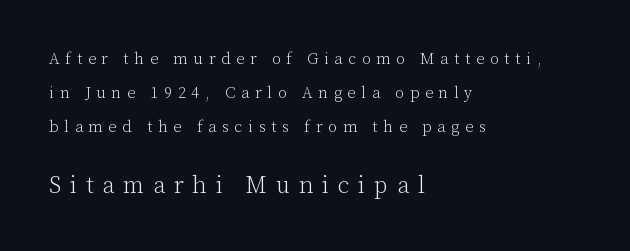
Q: Is the text bold? A: No.
Q: Is the text italic (slanted)? A: No, it is upright.
Q: Is the text underlined? A: No.
Q: How is the paragraph aligned? A: Left-aligned.
Q: Is the spacing between letters normal or unusually wide? A: Unusually wide.
Q: Is the spacing between lines tight, normal or loose? A: Loose.
Q: Which block of text is set in a larger size, the first (top) or the second (bottom)? A: The second (bottom) one.
